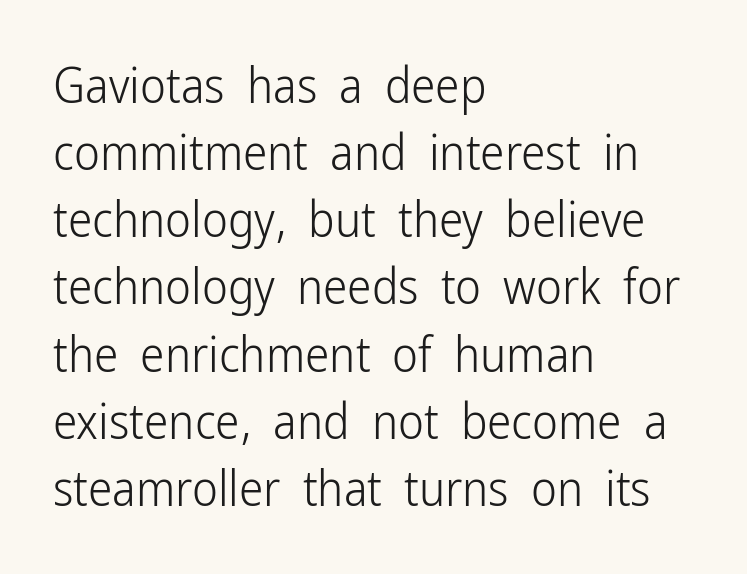
Q: Is the text bold? A: No.
Q: Is the text italic (slanted)? A: No, it is upright.
Q: Is the typeface a serif or a sans-serif typeface? A: Sans-serif.
Q: Is the text underlined? A: No.
Q: How is the paragraph aligned? A: Left-aligned.
Q: Is the spacing between letters normal or unusually wide? A: Normal.
Q: Is the spacing between lines tight, normal or loose? A: Normal.
Q: Width (condensed, normal, or wide)? A: Condensed.
Q: Stroke contrast? A: Low.
Q: x-height? A: Medium.
Q: Monospaced? A: No.
